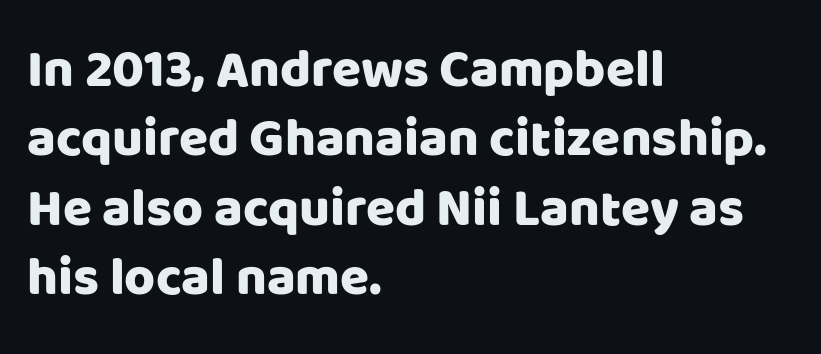
The image shows 53 px sans-serif type, upright; set left-aligned, normal line spacing (1.31x), normal letter spacing, not underlined; low stroke contrast and a large x-height.
